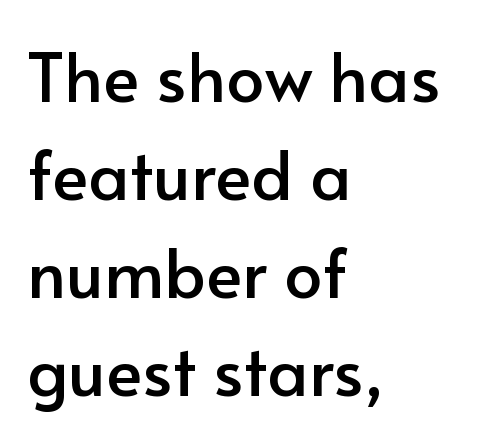
These lines are rendered in a variable-pitch font. This is the regular roman posture of the typeface. Teacher's note: observe the even left margin — that is flush-left alignment. The passage shown is typeset with a sans-serif family. Short note: letters normally spaced. Regarding leading, the lines here are spaced in the standard way.
